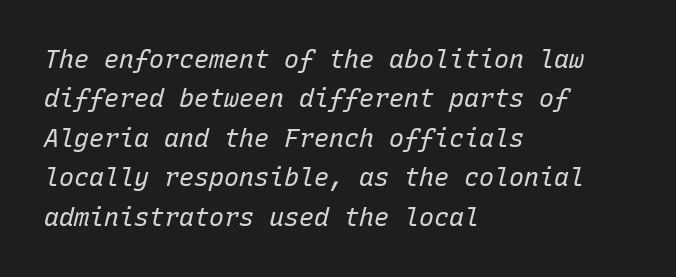
Every character sits at an angle, as italics do. Only glyphs here, with clear space below each row. Line beginnings align vertically; line endings do not. This sample keeps an unexceptional amount of space between lines. Stroke thickness stays within the range of a standard reading face or lighter. The horizontal fit of the characters is conventional and even.
